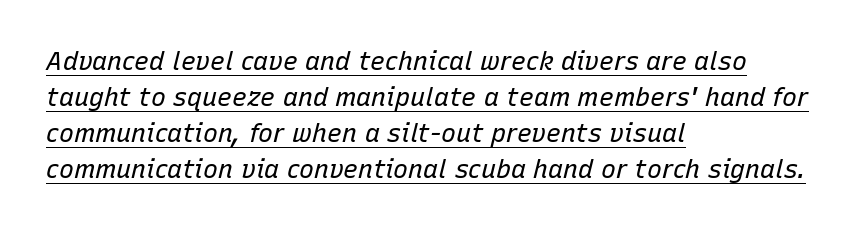
The image shows 25 px text type, italic (leaning right); set left-aligned, normal line spacing (1.44x), normal letter spacing, underlined.
